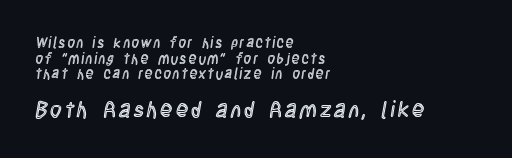
Q: Is the text italic (slanted)? A: Yes.
Q: Is the text underlined? A: No.
Q: How is the paragraph aligned? A: Left-aligned.
Q: Is the spacing between lines tight, normal or loose? A: Tight.
Q: Which block of text is set in a larger size, the first (top) or the second (bottom)? A: The second (bottom) one.
